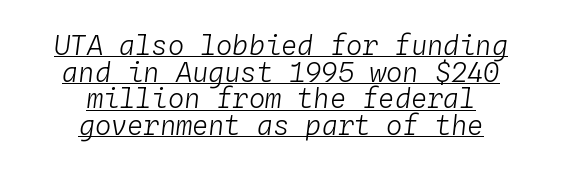
Underline: present. Italic: yes, the glyphs are oblique. Each line is balanced around a shared central axis. Very little white space separates one row of letters from the next. Inter-character spacing is left at the font's built-in metrics.
